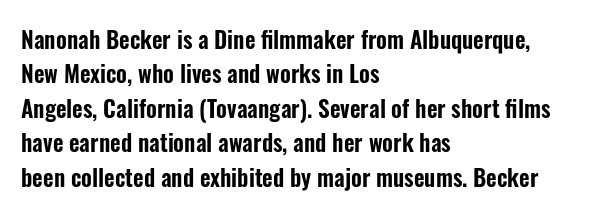
The image shows 23 px text type, upright; set left-aligned, normal line spacing (1.5x), normal letter spacing, not underlined.
